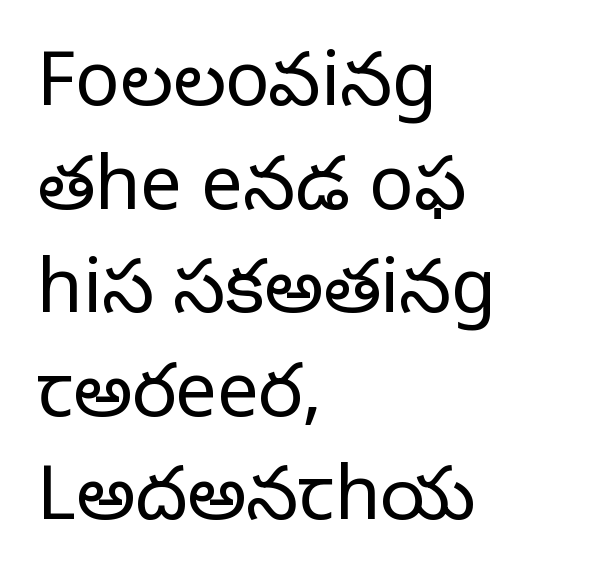
{"serif": "yes", "italic": "no", "bold": "no", "weight": "regular", "width": "normal", "stroke_contrast": "low", "x_height": "large", "monospaced": "no", "underline": "no", "align": "left", "line_spacing": "normal", "line_spacing_ratio": 1.4, "letter_spacing": "normal", "letter_spacing_em": 0.0, "glyph_px": 74}
